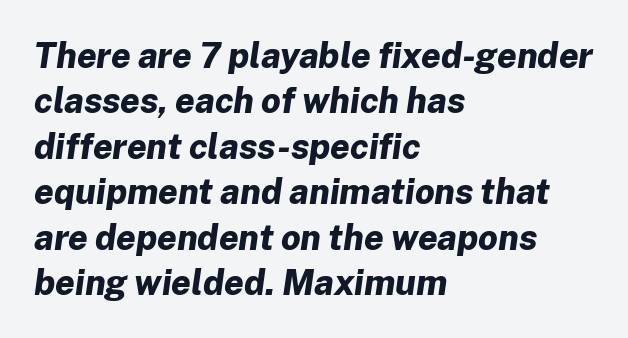
Summary of weight: heavy, a full bold. Reading down the block, your eye returns to a fixed left position each line. These lines sit exactly where default settings would place them. This sample uses plain, unmodified letter spacing. Each letter keeps its own natural width here, so spacing adapts to shape. Notice how the stems are inclined rather than vertical — that's the hallmark of italics.
